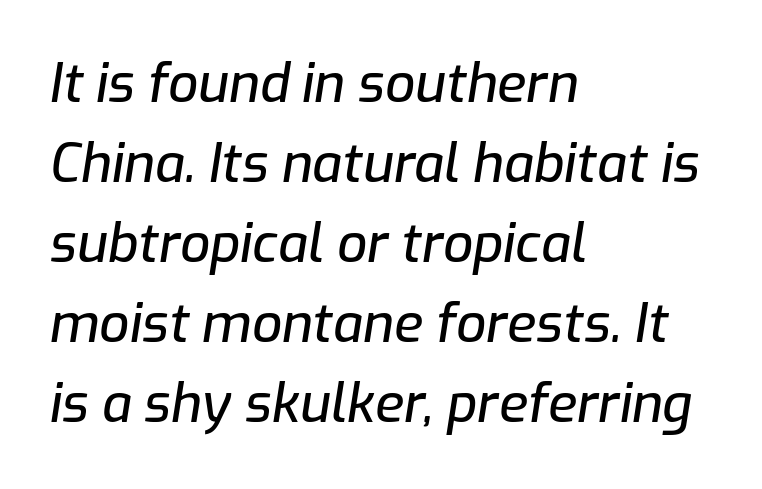
The image shows 53 px text type, italic (leaning right); set left-aligned, normal line spacing (1.51x), normal letter spacing, not underlined; low stroke contrast and a medium x-height.
